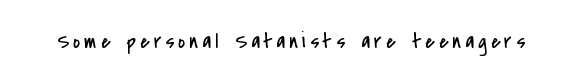
The specimen reads as upright at a glance. The face looks like a standard text weight, possibly lighter. Nobody drew a line under any word here.
